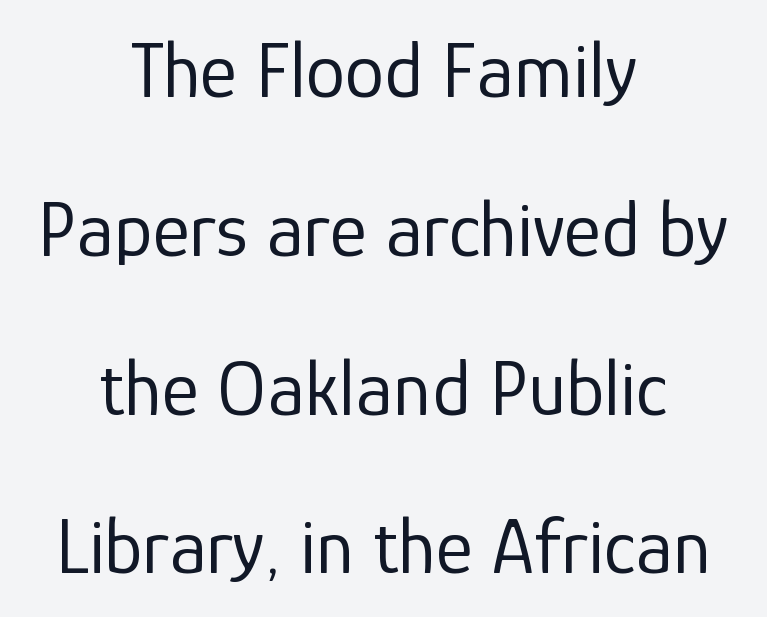
{"serif": "no", "italic": "no", "bold": "no", "weight": "regular", "width": "normal", "stroke_contrast": "low", "x_height": "medium", "monospaced": "no", "underline": "no", "align": "center", "line_spacing": "loose", "line_spacing_ratio": 2.01, "letter_spacing": "normal", "letter_spacing_em": 0.0, "glyph_px": 79}
